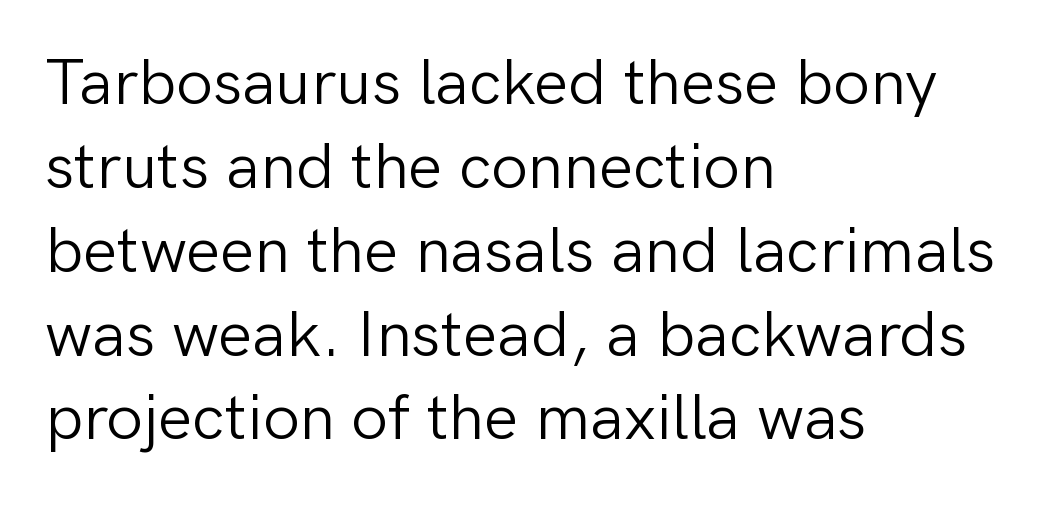
The image shows 65 px light sans-serif type, upright; set left-aligned, normal line spacing (1.29x), normal letter spacing, not underlined; low stroke contrast and a medium x-height.
